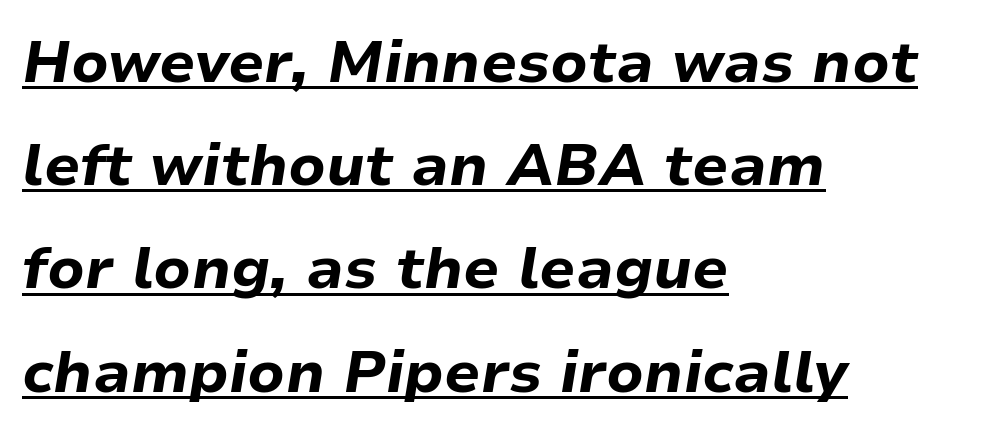
{"italic": "yes", "lean": "right", "slant_degrees": 9, "bold": "yes", "weight": "bold", "width": "normal", "stroke_contrast": "low", "x_height": "medium", "monospaced": "no", "underline": "yes", "align": "left", "line_spacing_ratio": 1.75, "letter_spacing": "normal", "letter_spacing_em": 0.0, "glyph_px": 59}
